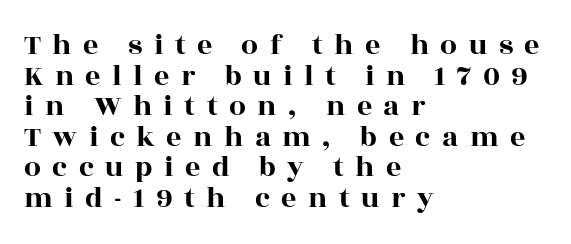
The image shows 30 px wide serif type, upright; set left-aligned, tight line spacing (1.02x), unusually wide letter spacing (+0.38 em), not underlined; a large x-height.
